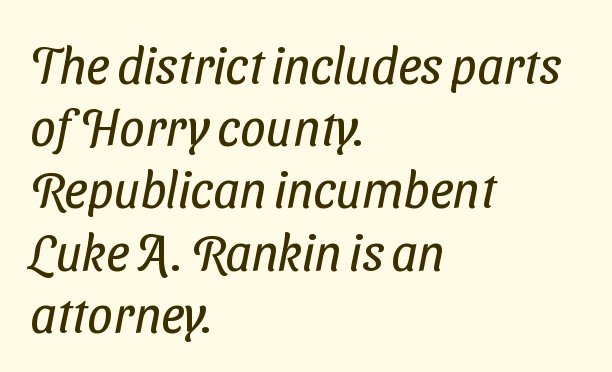
Q: Is the text bold? A: No.
Q: Is the typeface a serif or a sans-serif typeface? A: Sans-serif.
Q: Is the text underlined? A: No.
Q: How is the paragraph aligned? A: Left-aligned.
Q: Is the spacing between letters normal or unusually wide? A: Normal.
Q: Width (condensed, normal, or wide)? A: Condensed.
Q: Stroke contrast? A: Low.
Q: x-height? A: Medium.
Q: Monospaced? A: No.
